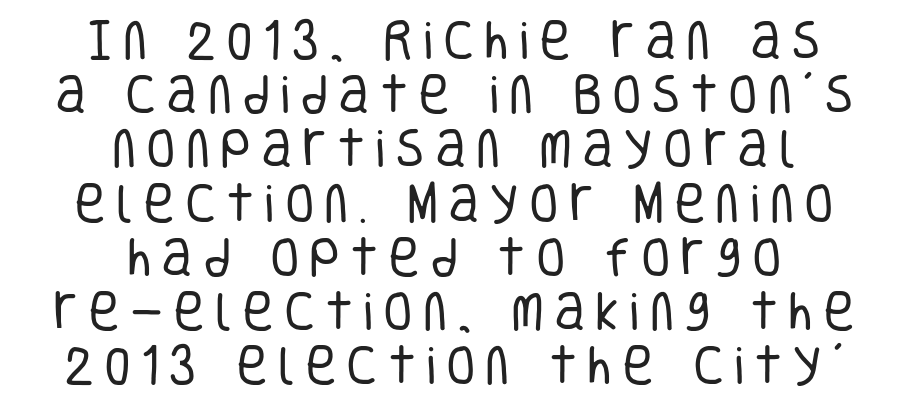
Q: Is the text bold? A: No.
Q: Is the text italic (slanted)? A: No, it is upright.
Q: Is the typeface a serif or a sans-serif typeface? A: Sans-serif.
Q: Is the text underlined? A: No.
Q: How is the paragraph aligned? A: Centered.
Q: Is the spacing between letters normal or unusually wide? A: Unusually wide.
Q: Is the spacing between lines tight, normal or loose? A: Normal.
Q: Width (condensed, normal, or wide)? A: Condensed.
Q: Stroke contrast? A: Low.
Q: x-height? A: Large.
Q: Monospaced? A: No.
